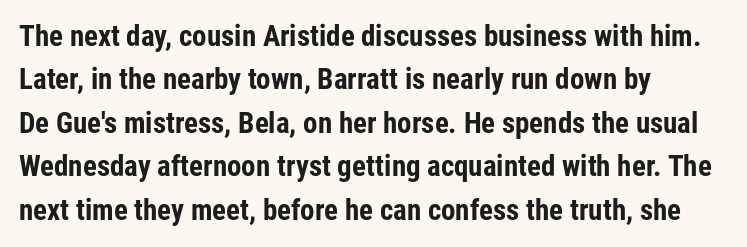
{"serif": "no", "italic": "no", "bold": "yes", "weight": "bold", "width": "condensed", "stroke_contrast": "low", "x_height": "medium", "monospaced": "no", "underline": "no", "align": "left", "line_spacing": "normal", "line_spacing_ratio": 1.5, "letter_spacing": "normal", "letter_spacing_em": 0.0, "glyph_px": 29}
